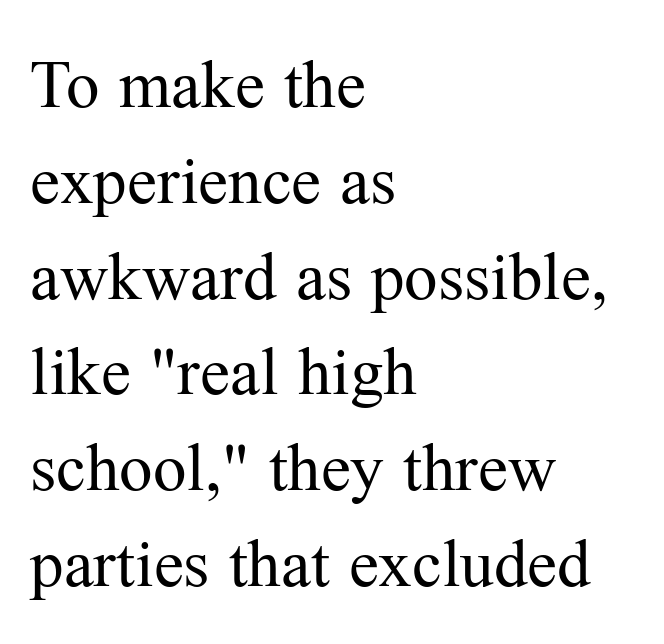
{"serif": "yes", "italic": "no", "bold": "no", "weight": "regular", "width": "normal", "stroke_contrast": "medium", "x_height": "medium", "monospaced": "no", "underline": "no", "align": "left", "line_spacing": "normal", "line_spacing_ratio": 1.43, "letter_spacing": "normal", "letter_spacing_em": 0.0, "glyph_px": 67}
